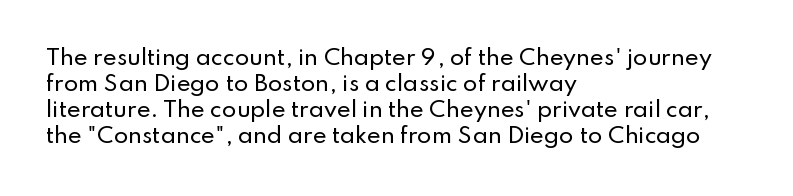
Q: Is the text italic (slanted)? A: No, it is upright.
Q: Is the text underlined? A: No.
Q: How is the paragraph aligned? A: Left-aligned.
Q: Is the spacing between letters normal or unusually wide? A: Normal.
